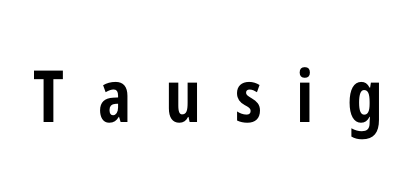
The image shows 72 px bold, condensed sans-serif type, upright; set unusually wide letter spacing (+0.47 em), not underlined; low stroke contrast and a medium x-height.
